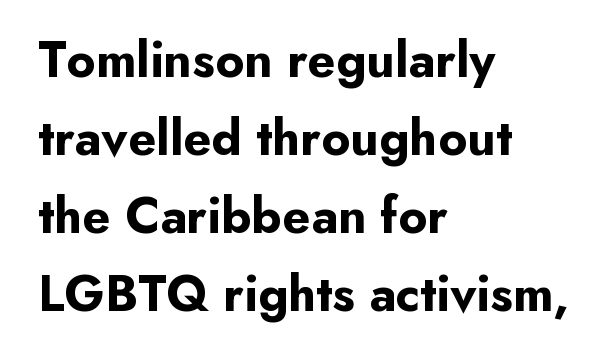
{"serif": "no", "italic": "no", "bold": "yes", "weight": "bold", "width": "normal", "stroke_contrast": "low", "x_height": "small", "monospaced": "no", "underline": "no", "align": "left", "line_spacing": "normal", "line_spacing_ratio": 1.53, "letter_spacing": "normal", "letter_spacing_em": 0.0, "glyph_px": 51}
